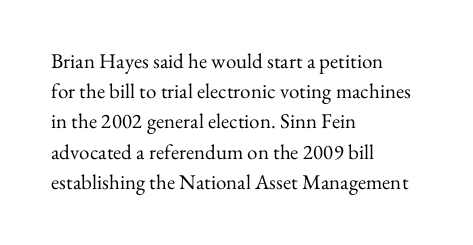
Q: Is the text bold? A: No.
Q: Is the text italic (slanted)? A: No, it is upright.
Q: Is the text underlined? A: No.
Q: How is the paragraph aligned? A: Left-aligned.
Q: Is the spacing between letters normal or unusually wide? A: Normal.
Q: Is the spacing between lines tight, normal or loose? A: Normal.
